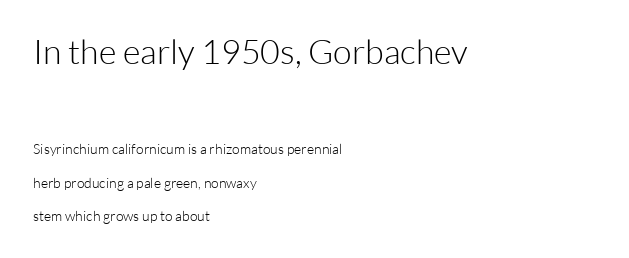
{"serif": "no", "italic": "no", "bold": "no", "weight": "light", "width": "normal", "stroke_contrast": "low", "x_height": "medium", "monospaced": "no", "underline": "no", "align": "left", "line_spacing": "loose", "line_spacing_ratio": 2.39, "letter_spacing": "normal", "letter_spacing_em": 0.0, "larger_block": "first", "size_ratio": 2.43, "glyph_px": 34}
